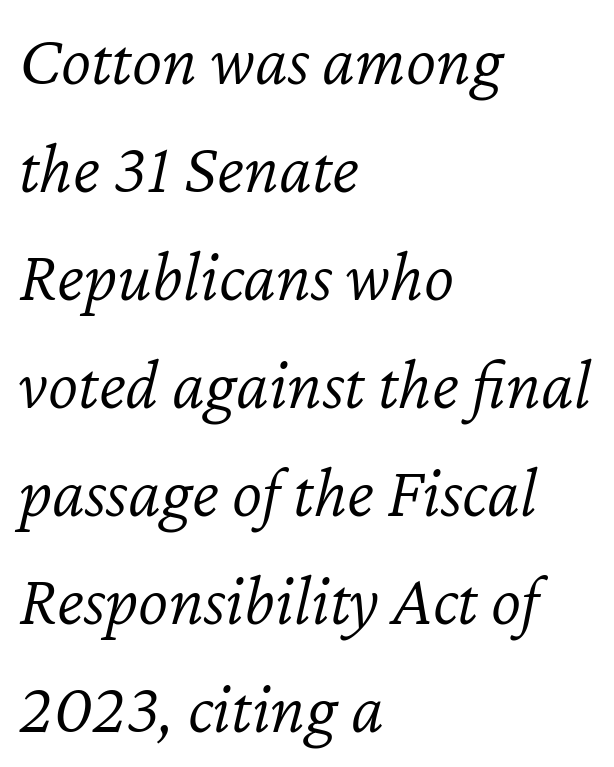
Q: Is the text bold? A: No.
Q: Is the text italic (slanted)? A: Yes, it leans right by about 12 degrees.
Q: Is the text underlined? A: No.
Q: How is the paragraph aligned? A: Left-aligned.
Q: Is the spacing between letters normal or unusually wide? A: Normal.
Q: Is the spacing between lines tight, normal or loose? A: Normal.
Q: Width (condensed, normal, or wide)? A: Normal.
Q: Stroke contrast? A: Low.
Q: x-height? A: Medium.
Q: Monospaced? A: No.
